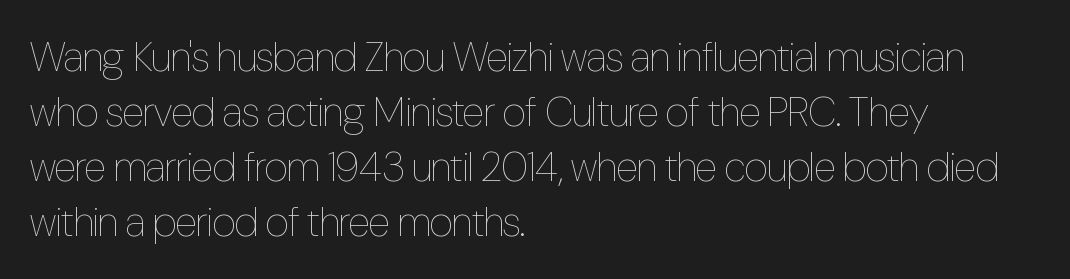
Standard letterfit; no display-style spreading of the glyphs. Think of a printed novel: that variable character pitch is what you see here. Bold? No — there's no thickening of the strokes. Line starts are locked; line ends wander. A roman cut, with each character standing at attention. Students, observe: this is what conventionally led text looks like.
